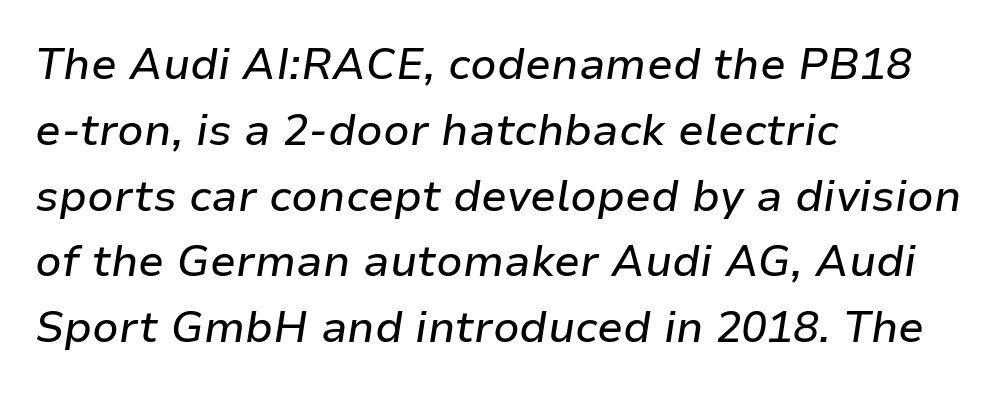
Q: Is the text italic (slanted)? A: Yes, it leans right by about 9 degrees.
Q: Is the text underlined? A: No.
Q: How is the paragraph aligned? A: Left-aligned.
Q: Is the spacing between letters normal or unusually wide? A: Normal.
Q: Is the spacing between lines tight, normal or loose? A: Normal.
Q: Width (condensed, normal, or wide)? A: Normal.
Q: Stroke contrast? A: Low.
Q: x-height? A: Medium.
Q: Monospaced? A: No.
